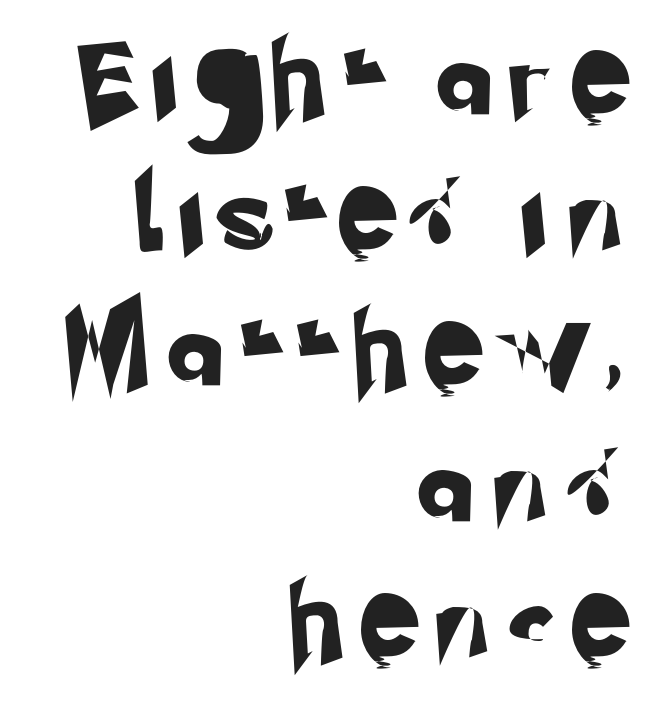
Q: Is the typeface a serif or a sans-serif typeface? A: Sans-serif.
Q: Is the text underlined? A: No.
Q: How is the paragraph aligned? A: Right-aligned.
Q: Is the spacing between letters normal or unusually wide? A: Unusually wide.
Q: Width (condensed, normal, or wide)? A: Normal.
Q: Stroke contrast? A: Low.
Q: x-height? A: Small.
Q: Monospaced? A: No.
